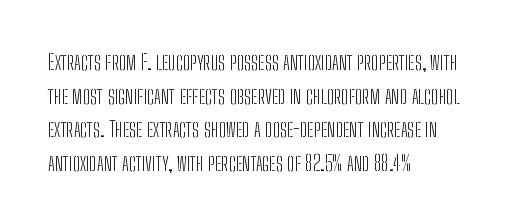
Q: Is the text bold? A: No.
Q: Is the text italic (slanted)? A: No, it is upright.
Q: Is the text underlined? A: No.
Q: How is the paragraph aligned? A: Left-aligned.
Q: Is the spacing between letters normal or unusually wide? A: Normal.
Q: Is the spacing between lines tight, normal or loose? A: Normal.
